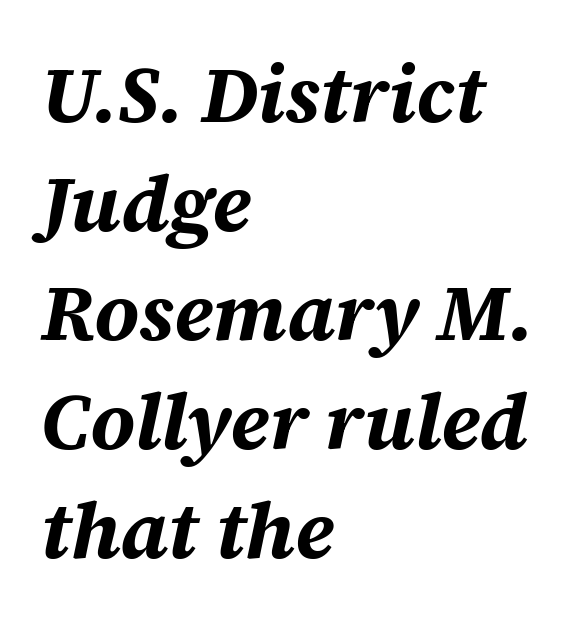
In terms of posture, this sample is oblique. A bare baseline throughout the passage. The face used here is rendered with its standard letterfit. Here the designer chose a conventional face with non-uniform glyph widths. Is the block centered? No — it sits flush against the left margin. These words are printed bold, with thick strokes throughout.
